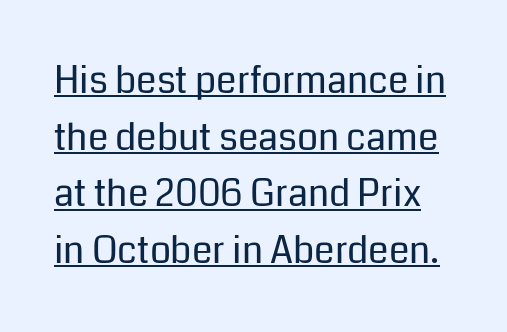
{"serif": "no", "italic": "no", "bold": "no", "weight": "regular", "width": "normal", "stroke_contrast": "low", "x_height": "medium", "monospaced": "no", "underline": "yes", "line_spacing": "normal", "line_spacing_ratio": 1.53, "letter_spacing": "normal", "letter_spacing_em": 0.0, "glyph_px": 37}
